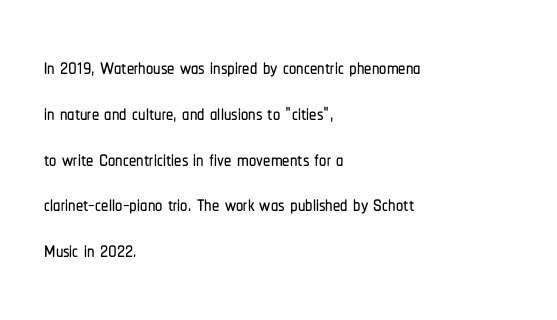
Q: Is the text italic (slanted)? A: No, it is upright.
Q: Is the typeface a serif or a sans-serif typeface? A: Sans-serif.
Q: Is the text underlined? A: No.
Q: How is the paragraph aligned? A: Left-aligned.
Q: Is the spacing between letters normal or unusually wide? A: Normal.
Q: Is the spacing between lines tight, normal or loose? A: Normal.
Q: Width (condensed, normal, or wide)? A: Condensed.
Q: Stroke contrast? A: Low.
Q: x-height? A: Medium.
Q: Monospaced? A: No.
